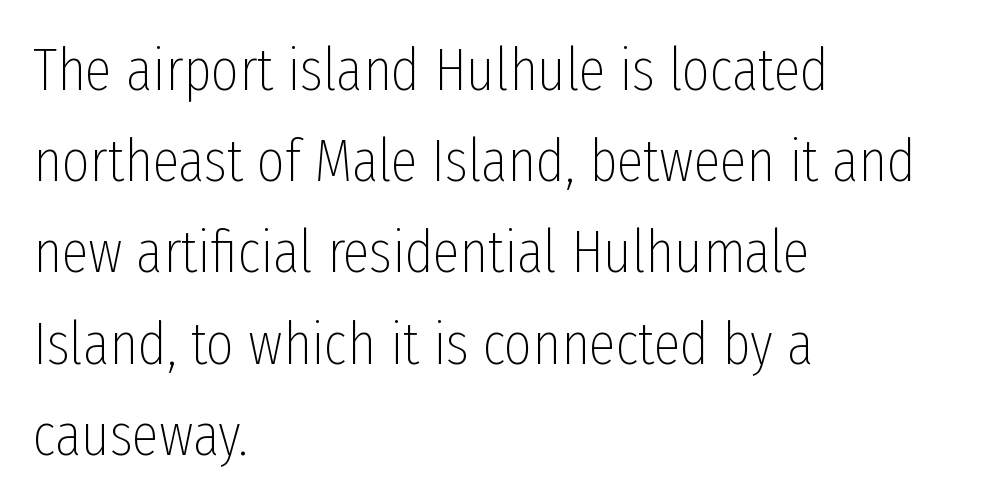
{"serif": "no", "italic": "no", "bold": "no", "weight": "thin", "width": "condensed", "stroke_contrast": "low", "x_height": "medium", "monospaced": "no", "underline": "no", "align": "left", "line_spacing": "normal", "line_spacing_ratio": 1.52, "letter_spacing": "normal", "letter_spacing_em": 0.0, "glyph_px": 60}
